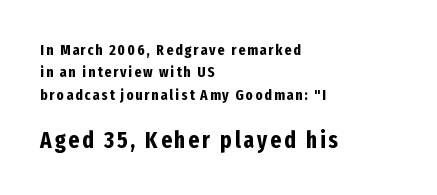
{"italic": "no", "bold": "yes", "underline": "no", "align": "left", "line_spacing": "normal", "line_spacing_ratio": 1.5, "larger_block": "second", "size_ratio": 1.53, "glyph_px": 23}
